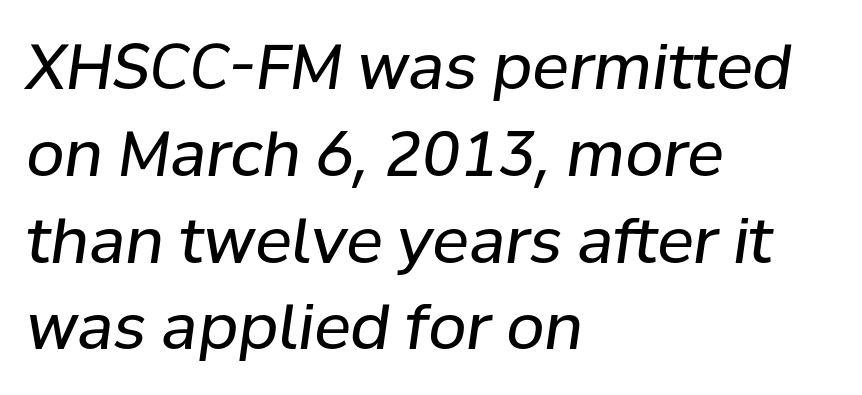
Q: Is the text bold? A: No.
Q: Is the text italic (slanted)? A: Yes, it leans right by about 8 degrees.
Q: Is the text underlined? A: No.
Q: How is the paragraph aligned? A: Left-aligned.
Q: Is the spacing between letters normal or unusually wide? A: Normal.
Q: Is the spacing between lines tight, normal or loose? A: Normal.
Q: Width (condensed, normal, or wide)? A: Normal.
Q: Stroke contrast? A: Low.
Q: x-height? A: Medium.
Q: Monospaced? A: No.
